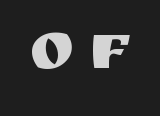
The image shows 67 px sans-serif type, upright; set unusually wide letter spacing (+0.22 em), not underlined; medium stroke contrast and a large x-height.
